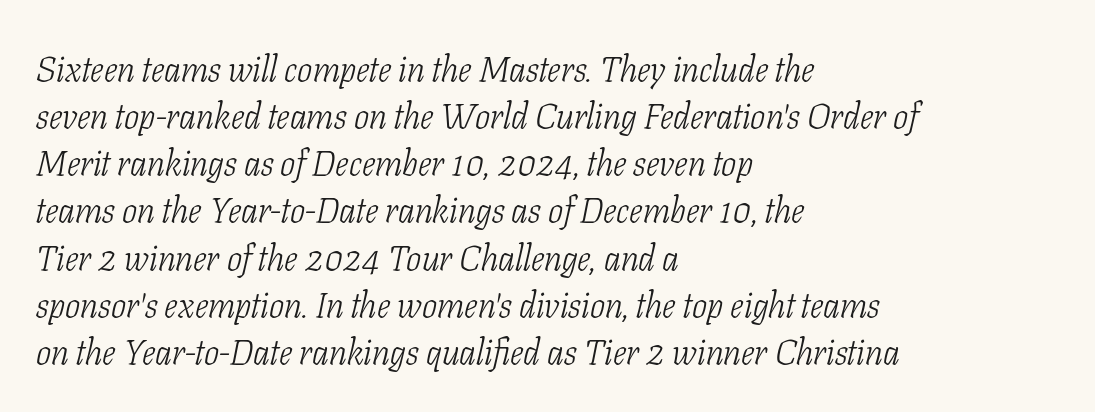
These lines keep a tight, regular rhythm from letter to letter. Font category for this specimen: serif. The specimen omits any rule beneath the text block's lines. This sample has the flowing, uneven cadence of proportional lettering. Horizontal alignment here is leftward, the default for most running prose.
